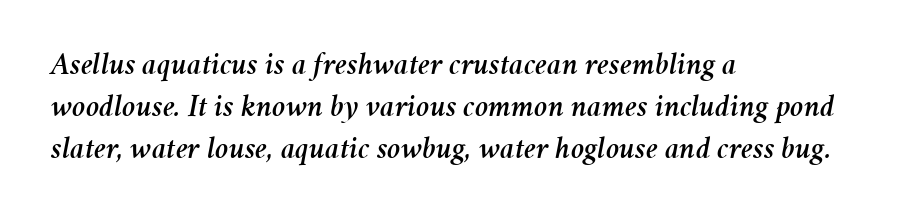
The image shows 32 px text type, italic (leaning right); set left-aligned, normal line spacing (1.31x), normal letter spacing, not underlined; medium stroke contrast and a medium x-height.
